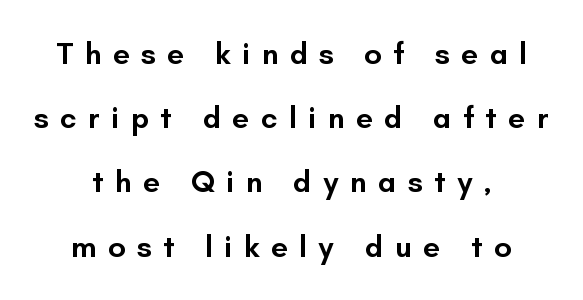
{"serif": "no", "italic": "no", "bold": "semi", "weight": "semibold", "width": "normal", "stroke_contrast": "low", "x_height": "small", "monospaced": "no", "underline": "no", "align": "center", "line_spacing": "loose", "line_spacing_ratio": 2.07, "letter_spacing": "wide", "letter_spacing_em": 0.36, "glyph_px": 31}
